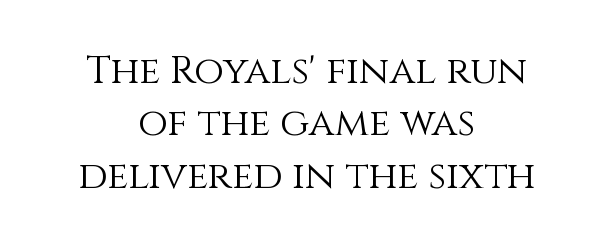
{"italic": "no", "bold": "no", "weight": "light", "width": "normal", "stroke_contrast": "medium", "x_height": "large", "monospaced": "no", "underline": "no", "align": "center", "line_spacing": "normal", "line_spacing_ratio": 1.34, "letter_spacing": "normal", "letter_spacing_em": 0.0, "glyph_px": 39}
